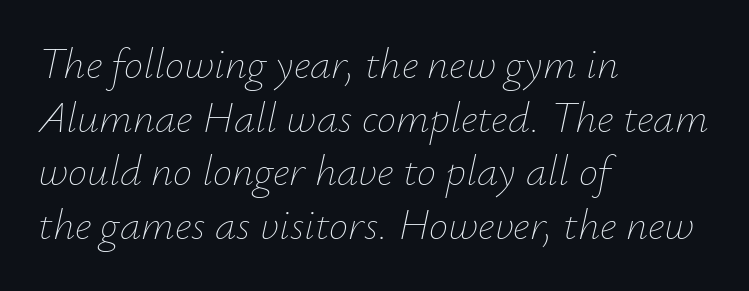
{"italic": "yes", "lean": "right", "slant_degrees": 12, "bold": "no", "weight": "thin", "width": "normal", "stroke_contrast": "low", "x_height": "small", "monospaced": "no", "underline": "no", "align": "left", "line_spacing": "normal", "line_spacing_ratio": 1.25, "letter_spacing": "normal", "letter_spacing_em": 0.0, "glyph_px": 43}
